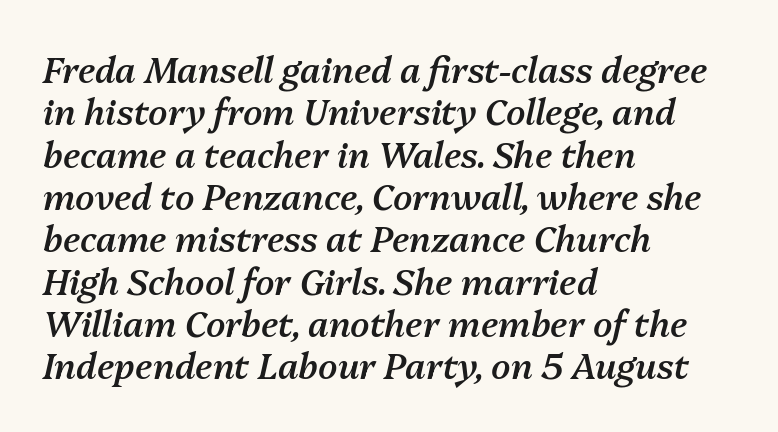
{"italic": "yes", "lean": "right", "slant_degrees": 13, "bold": "semi", "weight": "semibold", "width": "normal", "stroke_contrast": "medium", "x_height": "medium", "monospaced": "no", "underline": "no", "align": "left", "line_spacing_ratio": 1.21, "letter_spacing": "normal", "letter_spacing_em": 0.0, "glyph_px": 35}
